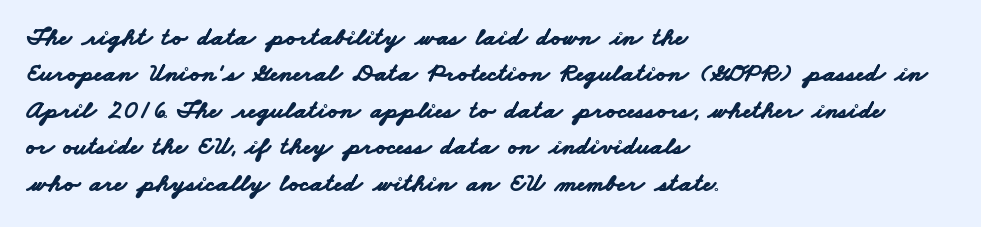
Q: Is the text bold? A: Yes.
Q: Is the text underlined? A: No.
Q: How is the paragraph aligned? A: Left-aligned.
Q: Is the spacing between letters normal or unusually wide? A: Normal.
Q: Is the spacing between lines tight, normal or loose? A: Normal.
